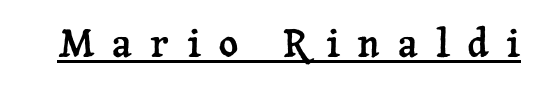
The image shows 38 px serif type, upright; set unusually wide letter spacing (+0.47 em), underlined; low stroke contrast and a medium x-height.
